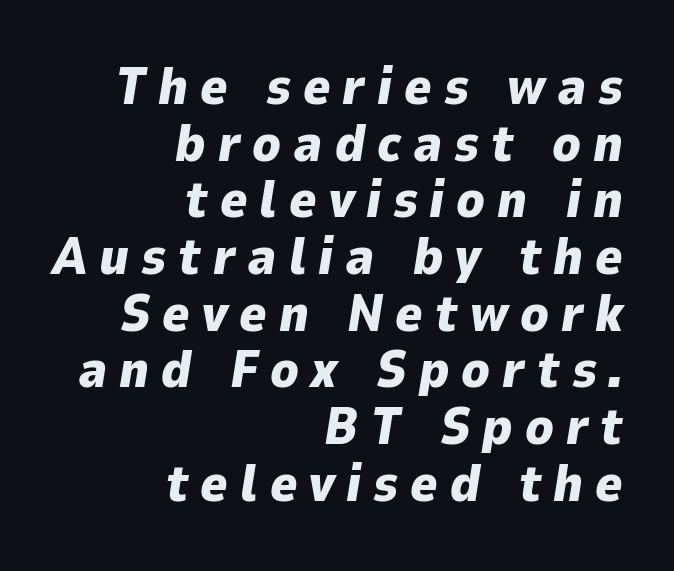
The image shows 52 px heavy type, italic (leaning right); set right-aligned, tight line spacing (1.09x), unusually wide letter spacing (+0.23 em), not underlined; low stroke contrast and a medium x-height.
